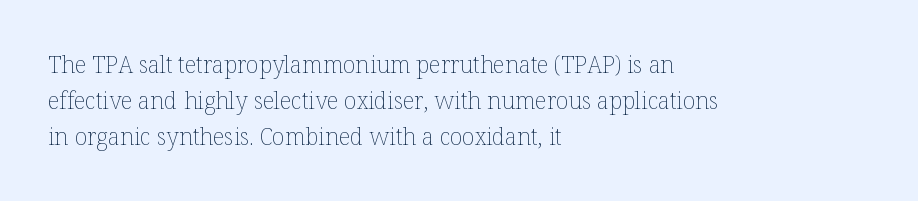
Q: Is the text bold? A: No.
Q: Is the text italic (slanted)? A: No, it is upright.
Q: Is the text underlined? A: No.
Q: How is the paragraph aligned? A: Left-aligned.
Q: Is the spacing between letters normal or unusually wide? A: Normal.
Q: Is the spacing between lines tight, normal or loose? A: Normal.
